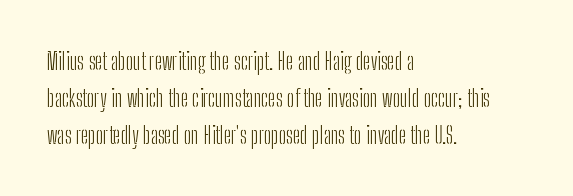
{"italic": "no", "bold": "no", "underline": "no", "align": "left", "line_spacing": "normal", "line_spacing_ratio": 1.6, "letter_spacing": "normal", "letter_spacing_em": 0.0, "glyph_px": 23}
